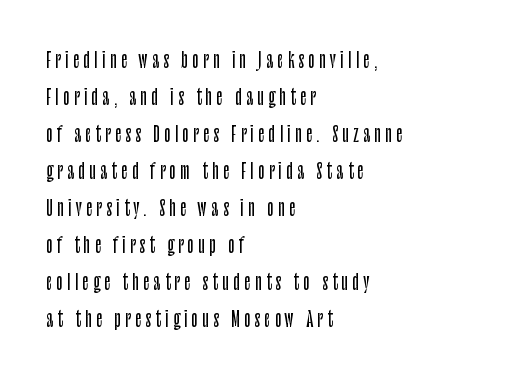
The image shows 21 px text type, upright; set left-aligned, line spacing 1.76x, unusually wide letter spacing (+0.21 em), not underlined.
